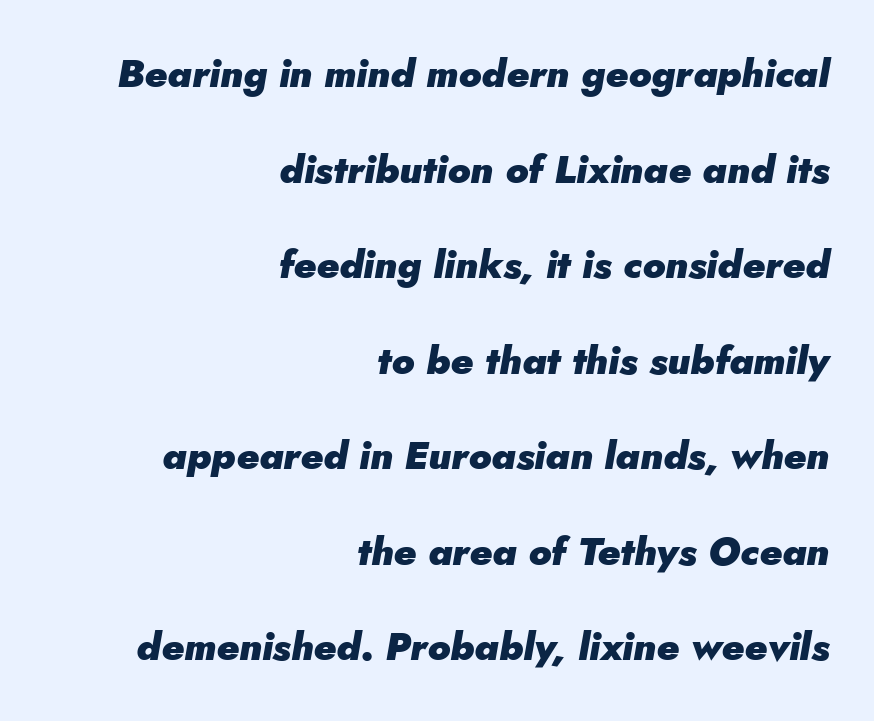
No extra tracking has been applied to these lines. Baseline-to-baseline distance is far greater than the letter height. Notice how the stems are inclined rather than vertical — that's the hallmark of italics. The sample has been set heavy, in full bold. The string is rendered with underlining switched off.
